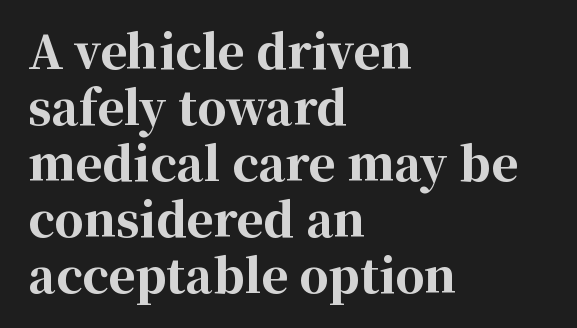
Q: Is the text bold? A: Yes.
Q: Is the text italic (slanted)? A: No, it is upright.
Q: Is the typeface a serif or a sans-serif typeface? A: Serif.
Q: Is the text underlined? A: No.
Q: How is the paragraph aligned? A: Left-aligned.
Q: Is the spacing between letters normal or unusually wide? A: Normal.
Q: Width (condensed, normal, or wide)? A: Normal.
Q: Stroke contrast? A: High.
Q: x-height? A: Medium.
Q: Monospaced? A: No.
